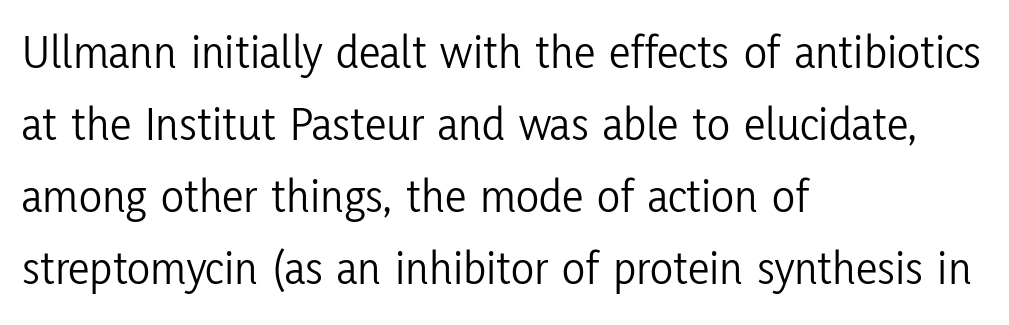
The image shows 48 px light, condensed sans-serif type, upright; set left-aligned, normal line spacing (1.5x), normal letter spacing, not underlined; low stroke contrast and a medium x-height.
